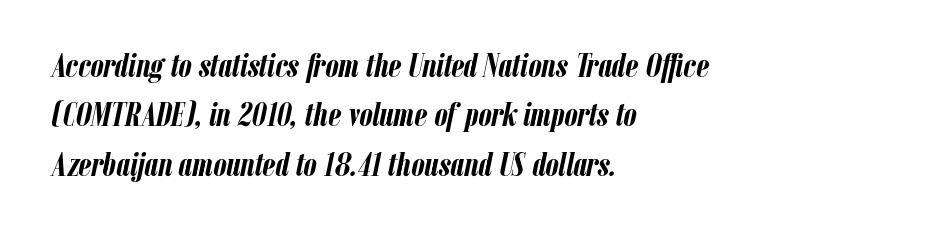
The image shows 33 px semibold, condensed type, italic (leaning right); set left-aligned, normal line spacing (1.5x), normal letter spacing, not underlined; low stroke contrast and a medium x-height.
